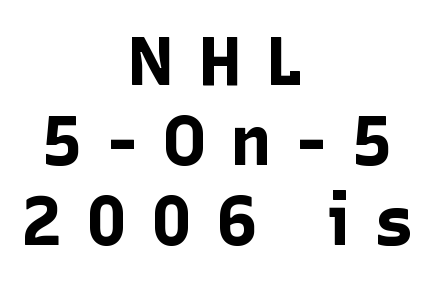
The image shows 68 px bold sans-serif type, upright; set centered, line spacing 1.18x, unusually wide letter spacing (+0.36 em), not underlined; low stroke contrast and a medium x-height.
